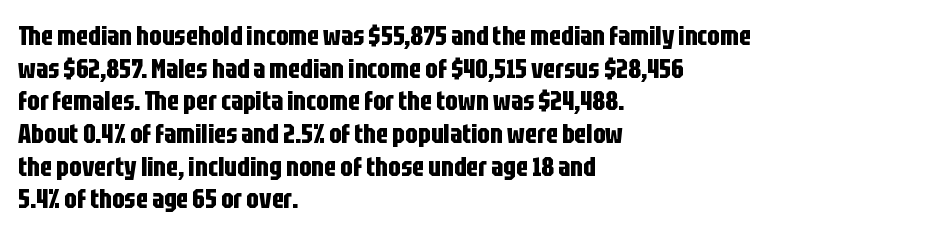
The glyphs are unaccompanied by any horizontal stroke below them. The passage shown is emphatically bold. The lettering holds an erect, upright posture throughout. Here the glyphs are tracked normally, forming tight word shapes.
